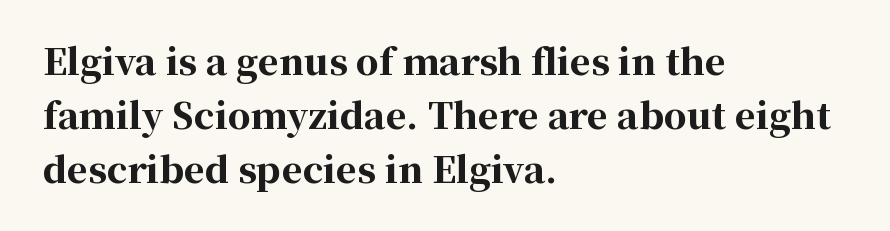
The characters look thick and weighty, a clear bold. Note the varied advance widths — an 'i' is clearly narrower than an 'm'. This is serif lettering, the kind often seen in printed books. Horizontally, the lines are justified to the leading edge only. Caption: standard tracking, unaltered. This sample uses an upright cut, with every glyph sitting square on the baseline.
